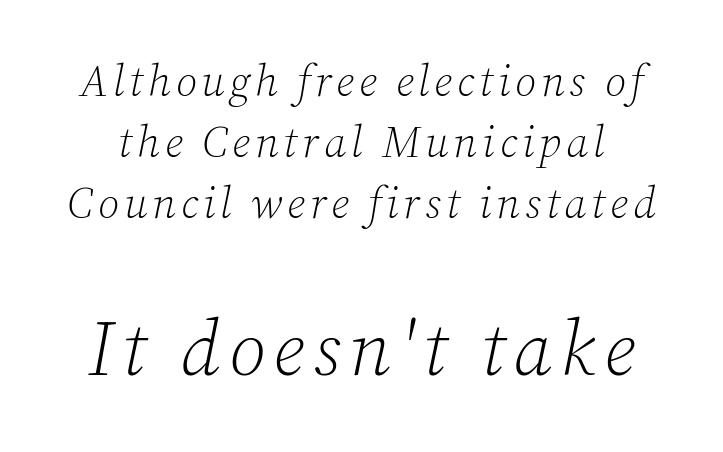
The image shows 77 px light serif type, italic (leaning right); set normal line spacing (1.39x), not underlined; the second (bottom) block is 1.75x larger; low stroke contrast and a medium x-height.
